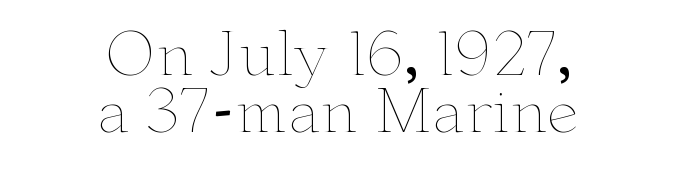
The image shows 58 px thin, wide type, upright; set centered, tight line spacing (0.98x), normal letter spacing, not underlined; low stroke contrast and a small x-height.
